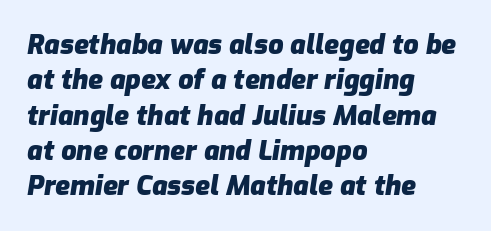
Q: Is the text bold? A: Yes.
Q: Is the text italic (slanted)? A: Yes, it leans right by about 9 degrees.
Q: Is the text underlined? A: No.
Q: How is the paragraph aligned? A: Left-aligned.
Q: Is the spacing between letters normal or unusually wide? A: Normal.
Q: Is the spacing between lines tight, normal or loose? A: Normal.
